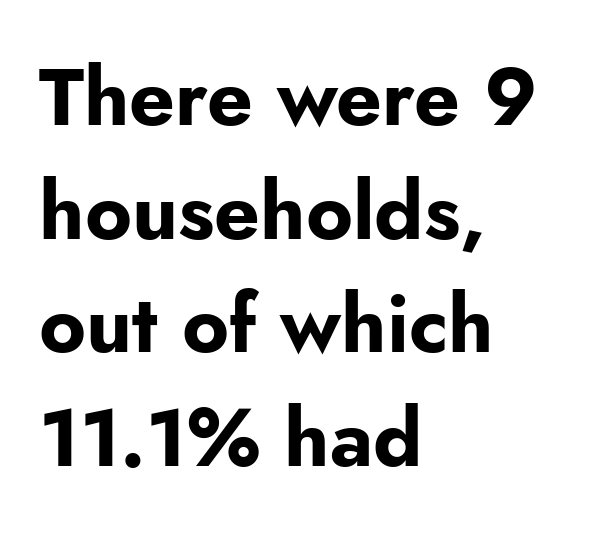
The image shows 80 px bold sans-serif type, upright; set left-aligned, normal line spacing (1.42x), normal letter spacing, not underlined; low stroke contrast and a small x-height.
